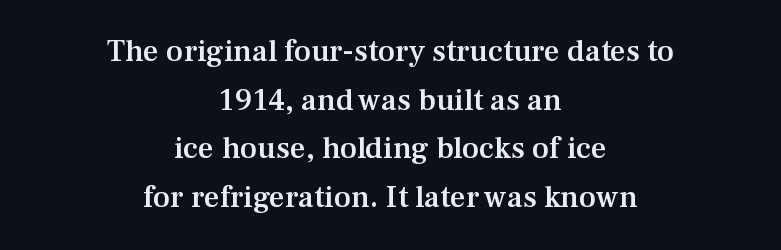
{"serif": "yes", "italic": "no", "bold": "semi", "weight": "semibold", "width": "normal", "stroke_contrast": "medium", "x_height": "medium", "monospaced": "no", "underline": "no", "align": "center", "line_spacing": "normal", "line_spacing_ratio": 1.57, "letter_spacing": "normal", "letter_spacing_em": 0.0, "glyph_px": 31}
